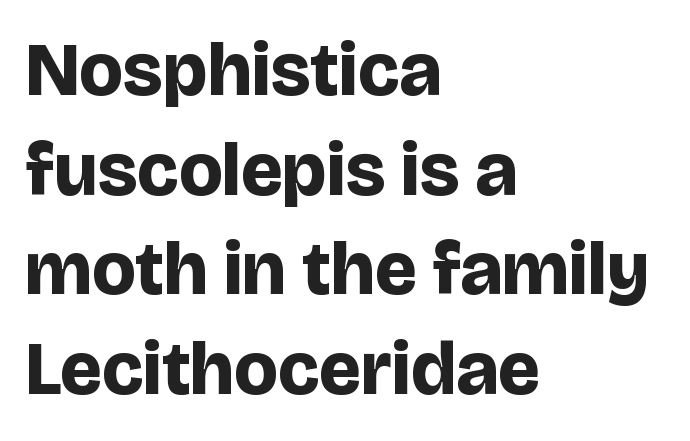
The image shows 75 px bold sans-serif type, upright; set left-aligned, normal line spacing (1.33x), normal letter spacing, not underlined; low stroke contrast and a large x-height.
